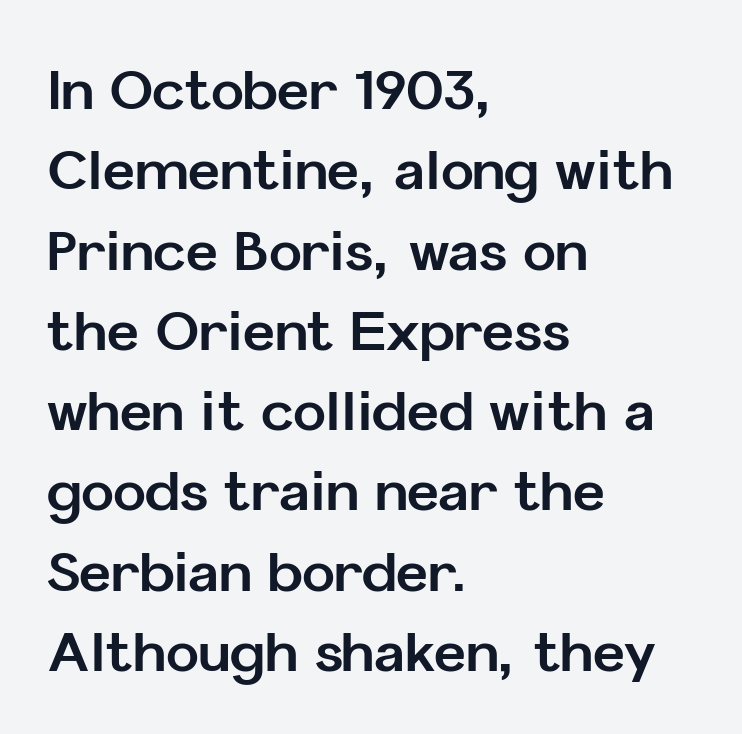
The image shows 55 px bold sans-serif type, upright; set left-aligned, normal line spacing (1.46x), normal letter spacing, not underlined; low stroke contrast and a medium x-height.
